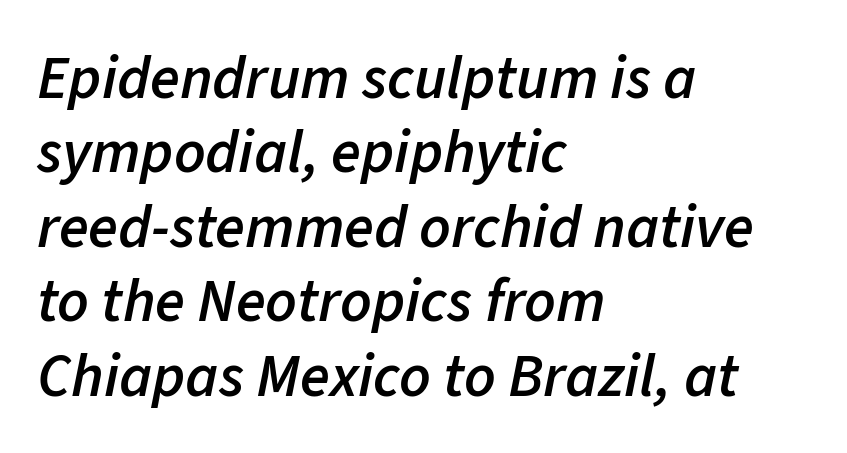
When letters slant like this, we call the style italic. These words are printed semibold, heavier than regular yet not bold. In CSS terms this would be text-align: left. Descenders hang freely into open space.
